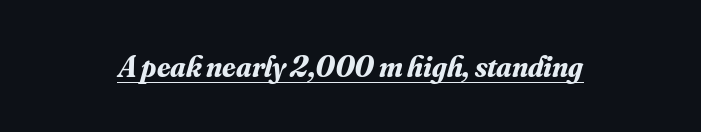
When letters slant like this, we call the style italic. The rendering uses the underline text-decoration. Does the type have serifs? Yes, each stem ends in a small foot. The rendering uses natural spacing where letterforms have individual widths. Caption: bold face, heavy strokes.
